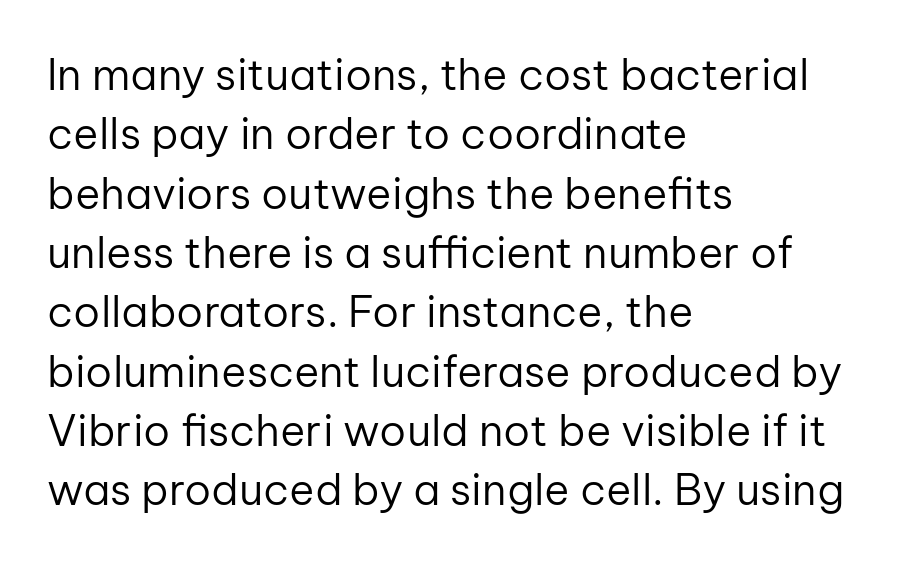
{"serif": "no", "italic": "no", "bold": "no", "weight": "regular", "width": "normal", "stroke_contrast": "low", "x_height": "medium", "monospaced": "no", "underline": "no", "align": "left", "line_spacing": "normal", "line_spacing_ratio": 1.38, "letter_spacing": "normal", "letter_spacing_em": 0.0, "glyph_px": 43}
